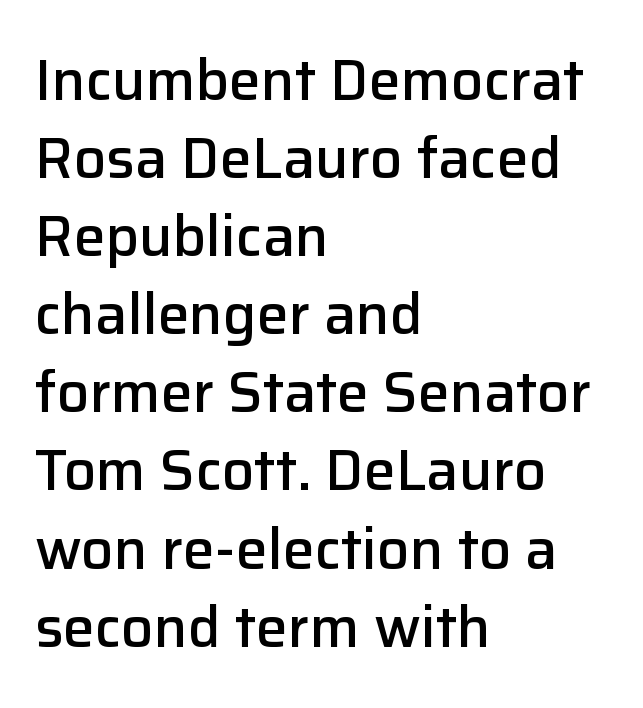
{"serif": "no", "italic": "no", "bold": "semi", "weight": "semibold", "width": "normal", "stroke_contrast": "low", "x_height": "medium", "monospaced": "no", "underline": "no", "align": "left", "line_spacing": "normal", "line_spacing_ratio": 1.37, "letter_spacing": "normal", "letter_spacing_em": 0.0, "glyph_px": 57}
